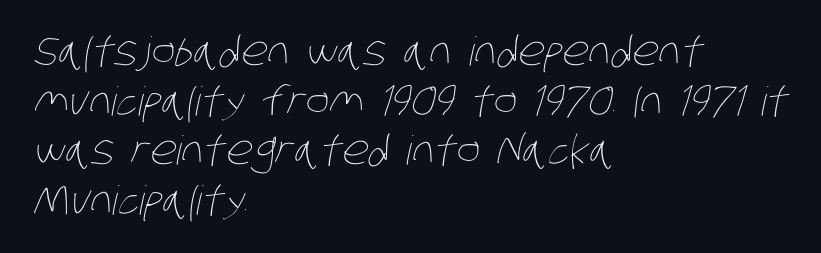
The image shows 40 px thin, condensed type; set left-aligned, line spacing 1.24x, normal letter spacing, not underlined; low stroke contrast and a large x-height.
